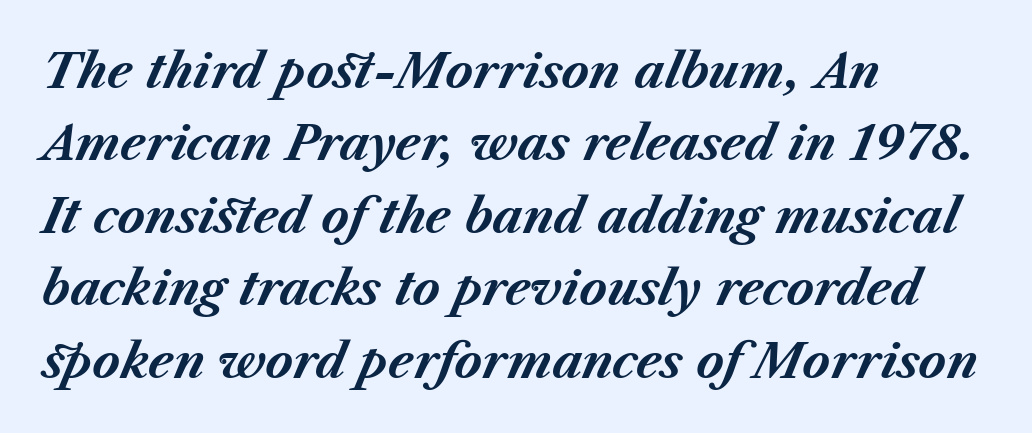
Compared with an ordinary text face, these strokes are far heavier — a full bold. Where is the straight margin? On the left. If you drew a line through each stem, it would be angled. Letters rest on an invisible, unmarked baseline. The tracking reads as untouched default to a designer's eye. Vertical spacing — default.
